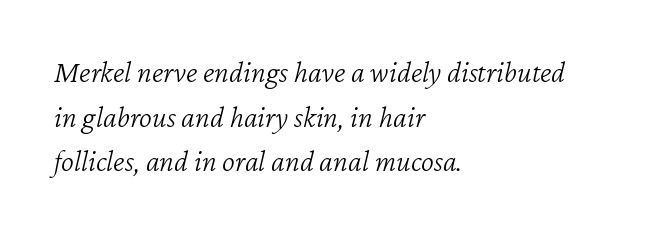
Do the characters align in a grid? No, the font is proportional. Horizontal alignment here is leftward, the default for most running prose. Spacing between characters is what you'd get straight out of the box. Does the leading feel generous? No, just average. Has an underline been added? It has not.
